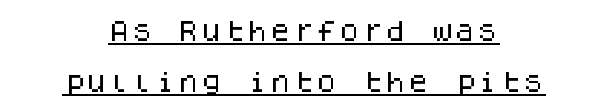
No extra tracking has been applied to these lines. The axis of the letterforms is exactly vertical. These lines stack symmetrically, like a column narrowing and widening about its center. Has an underline been added? It has. Baseline-to-baseline distance is far greater than the letter height.
